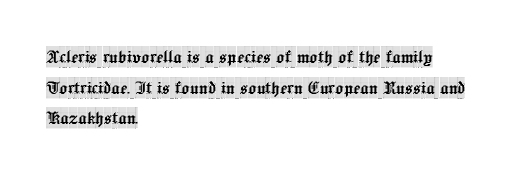
{"italic": "no", "underline": "no", "align": "left", "line_spacing": "normal", "line_spacing_ratio": 1.46, "letter_spacing": "normal", "letter_spacing_em": 0.0, "glyph_px": 21}
